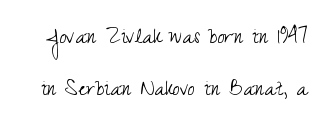
Words float on clear page, feet unadorned. It's the straight-up-and-down kind of type. Does extra space separate the letters? No, they use regular spacing. The typesetting does not lean heavy: it is not bold. Whoever set this chose breathing room over compactness in the vertical rhythm.
